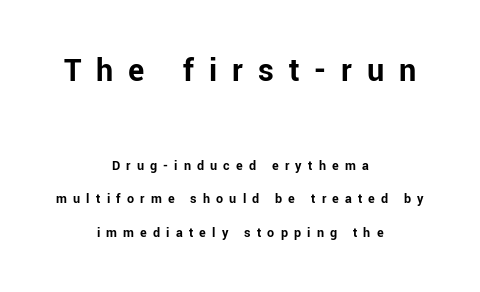
Q: Is the text bold? A: Yes.
Q: Is the text italic (slanted)? A: No, it is upright.
Q: Is the typeface a serif or a sans-serif typeface? A: Sans-serif.
Q: Is the text underlined? A: No.
Q: How is the paragraph aligned? A: Centered.
Q: Is the spacing between letters normal or unusually wide? A: Unusually wide.
Q: Is the spacing between lines tight, normal or loose? A: Loose.
Q: Which block of text is set in a larger size, the first (top) or the second (bottom)? A: The first (top) one.
Q: Width (condensed, normal, or wide)? A: Normal.
Q: Stroke contrast? A: Low.
Q: x-height? A: Medium.
Q: Monospaced? A: No.
